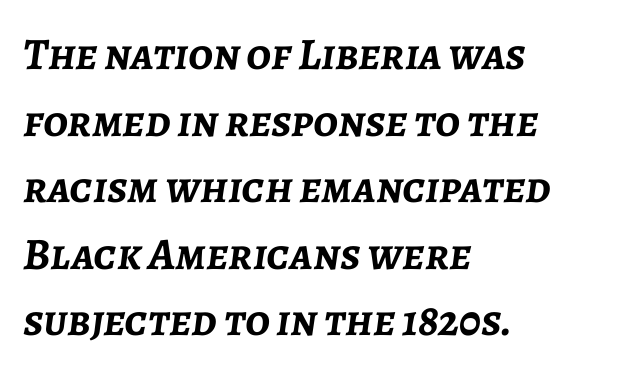
{"italic": "yes", "lean": "right", "slant_degrees": 7, "bold": "yes", "weight": "semibold", "width": "normal", "stroke_contrast": "low", "x_height": "medium", "monospaced": "no", "underline": "no", "align": "left", "line_spacing": "normal", "line_spacing_ratio": 1.48, "letter_spacing": "normal", "letter_spacing_em": 0.0, "glyph_px": 45}
